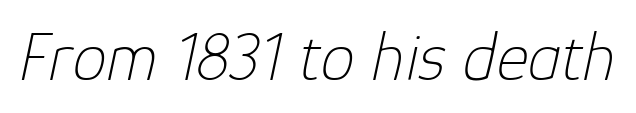
{"italic": "yes", "lean": "right", "slant_degrees": 12, "bold": "no", "weight": "thin", "width": "normal", "stroke_contrast": "low", "x_height": "medium", "monospaced": "no", "underline": "no", "letter_spacing": "normal", "letter_spacing_em": 0.0, "glyph_px": 69}
